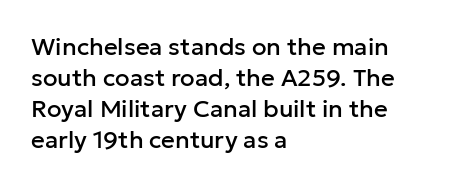
{"italic": "no", "underline": "no", "align": "left", "line_spacing": "normal", "line_spacing_ratio": 1.29, "letter_spacing": "normal", "letter_spacing_em": 0.0, "glyph_px": 24}
